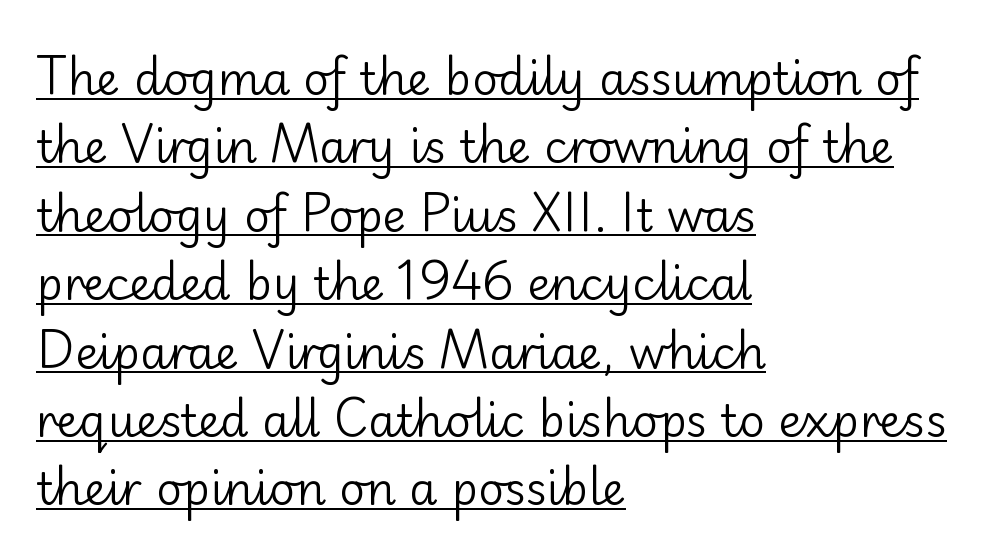
{"serif": "no", "italic": "no", "bold": "no", "weight": "regular", "width": "normal", "stroke_contrast": "low", "x_height": "small", "monospaced": "no", "underline": "yes", "align": "left", "line_spacing": "normal", "line_spacing_ratio": 1.52, "letter_spacing": "normal", "letter_spacing_em": 0.0, "glyph_px": 45}
